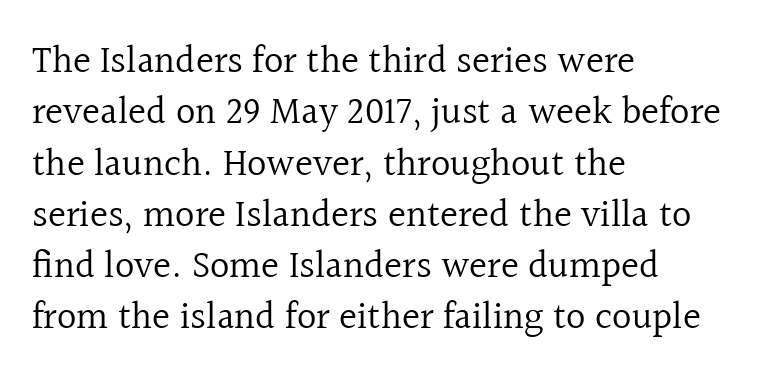
{"serif": "yes", "italic": "no", "bold": "no", "weight": "regular", "width": "normal", "x_height": "medium", "monospaced": "no", "underline": "no", "align": "left", "line_spacing": "normal", "line_spacing_ratio": 1.35, "letter_spacing": "normal", "letter_spacing_em": 0.0, "glyph_px": 38}
